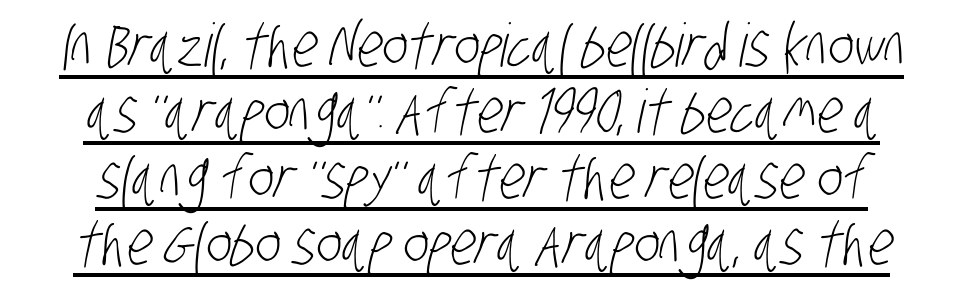
The image shows 60 px light, condensed sans-serif type; set tight line spacing (1.1x), normal letter spacing, underlined; low stroke contrast and a large x-height.
